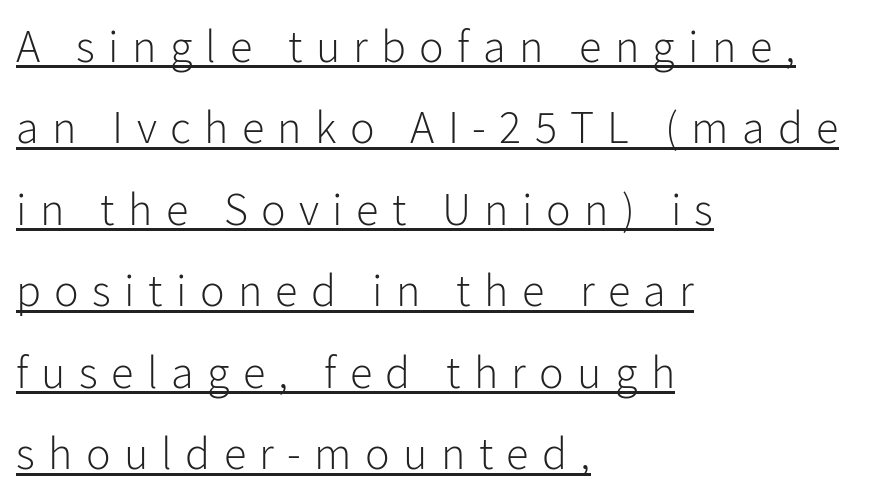
{"serif": "no", "italic": "no", "bold": "no", "weight": "light", "width": "normal", "stroke_contrast": "low", "x_height": "medium", "monospaced": "no", "underline": "yes", "align": "left", "line_spacing_ratio": 1.77, "letter_spacing": "wide", "letter_spacing_em": 0.29, "glyph_px": 46}
